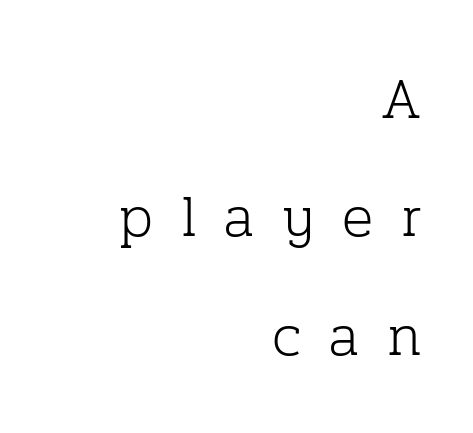
Q: Is the text bold? A: No.
Q: Is the text italic (slanted)? A: No, it is upright.
Q: Is the typeface a serif or a sans-serif typeface? A: Serif.
Q: Is the text underlined? A: No.
Q: How is the paragraph aligned? A: Right-aligned.
Q: Is the spacing between letters normal or unusually wide? A: Unusually wide.
Q: Is the spacing between lines tight, normal or loose? A: Loose.
Q: Width (condensed, normal, or wide)? A: Normal.
Q: Stroke contrast? A: Low.
Q: x-height? A: Medium.
Q: Monospaced? A: No.
